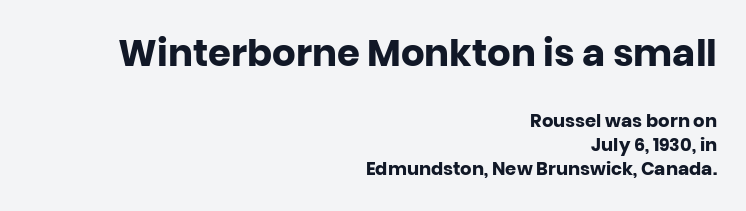
This sample uses plain, unmodified letter spacing. Each glyph is drawn with heavy, bold strokes. These lines sit exactly where default settings would place them. Style check: upright.
